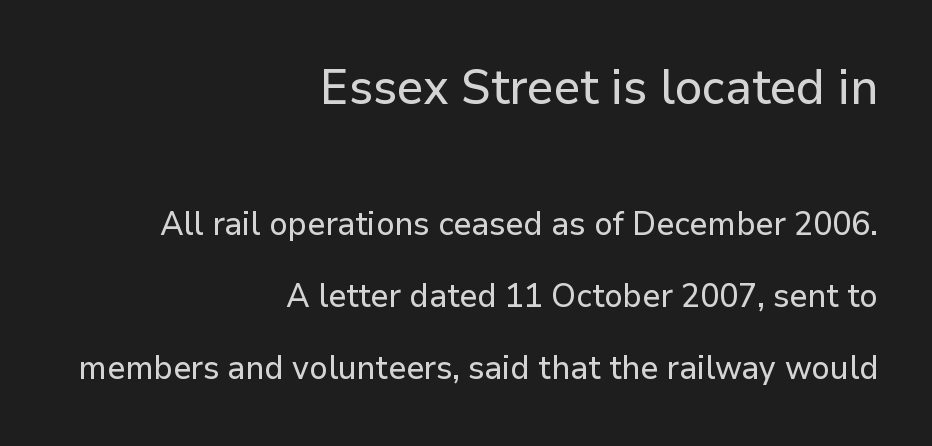
{"serif": "no", "italic": "no", "width": "normal", "stroke_contrast": "low", "x_height": "medium", "monospaced": "no", "underline": "no", "align": "right", "line_spacing": "loose", "line_spacing_ratio": 2.19, "letter_spacing": "normal", "letter_spacing_em": 0.0, "larger_block": "first", "size_ratio": 1.48, "glyph_px": 49}
